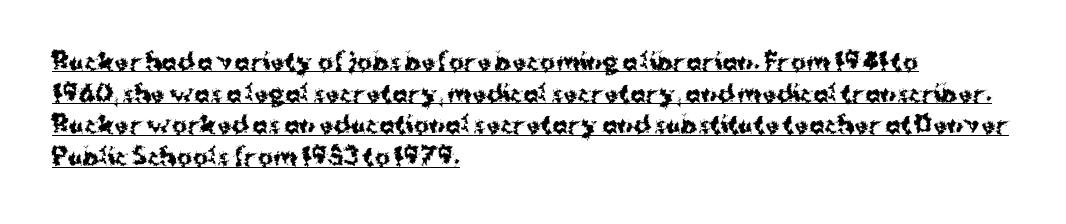
Q: Is the text bold? A: Yes.
Q: Is the text italic (slanted)? A: No, it is upright.
Q: Is the text underlined? A: Yes.
Q: How is the paragraph aligned? A: Left-aligned.
Q: Is the spacing between letters normal or unusually wide? A: Normal.
Q: Is the spacing between lines tight, normal or loose? A: Normal.
